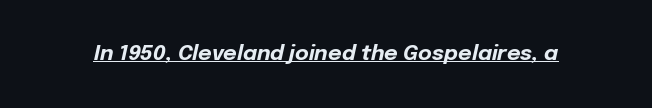
Q: Is the text bold? A: Yes.
Q: Is the text italic (slanted)? A: Yes, it leans right by about 12 degrees.
Q: Is the text underlined? A: Yes.
Q: Is the spacing between letters normal or unusually wide? A: Normal.
